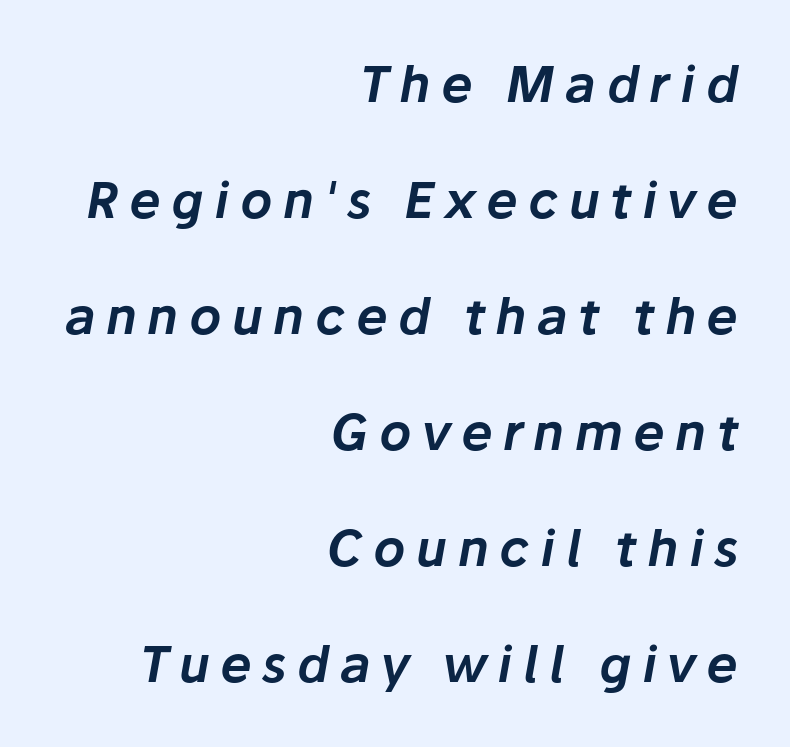
Q: Is the text italic (slanted)? A: Yes, it leans right by about 10 degrees.
Q: Is the text underlined? A: No.
Q: How is the paragraph aligned? A: Right-aligned.
Q: Is the spacing between letters normal or unusually wide? A: Unusually wide.
Q: Is the spacing between lines tight, normal or loose? A: Loose.
Q: Width (condensed, normal, or wide)? A: Normal.
Q: Stroke contrast? A: Low.
Q: x-height? A: Medium.
Q: Monospaced? A: No.
